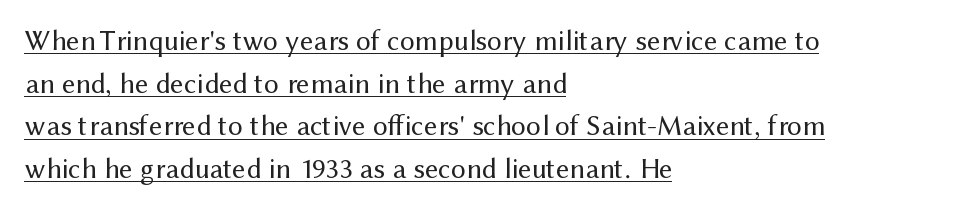
{"serif": "no", "italic": "no", "bold": "no", "weight": "regular", "width": "normal", "stroke_contrast": "medium", "x_height": "medium", "monospaced": "no", "underline": "yes", "align": "left", "line_spacing": "normal", "line_spacing_ratio": 1.47, "letter_spacing": "normal", "letter_spacing_em": 0.0, "glyph_px": 29}
